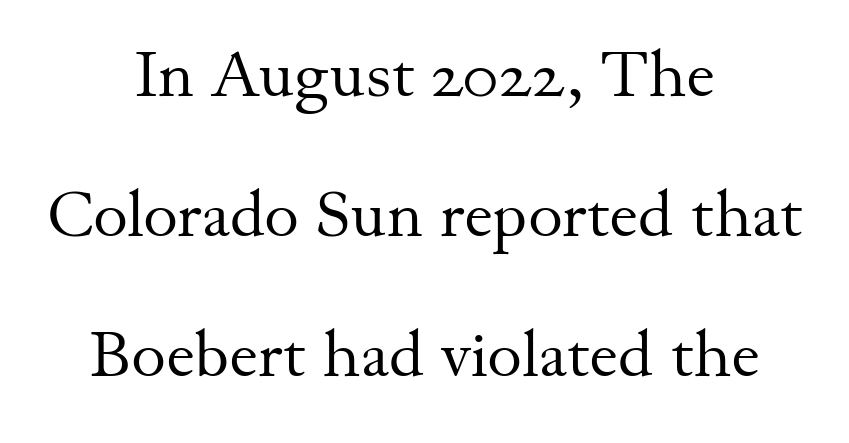
{"serif": "yes", "italic": "no", "bold": "no", "weight": "regular", "width": "normal", "stroke_contrast": "medium", "x_height": "small", "monospaced": "no", "underline": "no", "align": "center", "line_spacing": "loose", "line_spacing_ratio": 2.12, "letter_spacing": "normal", "letter_spacing_em": 0.0, "glyph_px": 66}
